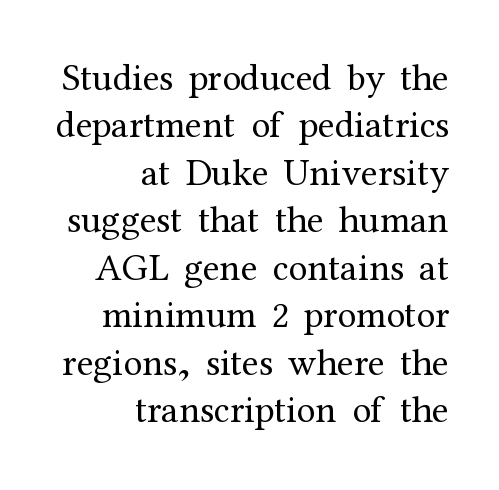
{"serif": "yes", "italic": "no", "bold": "no", "weight": "regular", "width": "normal", "stroke_contrast": "medium", "x_height": "medium", "monospaced": "no", "underline": "no", "align": "right", "line_spacing": "normal", "line_spacing_ratio": 1.25, "letter_spacing": "normal", "letter_spacing_em": 0.0, "glyph_px": 38}
